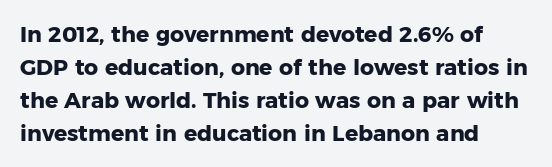
Q: Is the text bold? A: Yes.
Q: Is the text italic (slanted)? A: No, it is upright.
Q: Is the text underlined? A: No.
Q: How is the paragraph aligned? A: Left-aligned.
Q: Is the spacing between letters normal or unusually wide? A: Normal.
Q: Is the spacing between lines tight, normal or loose? A: Normal.
